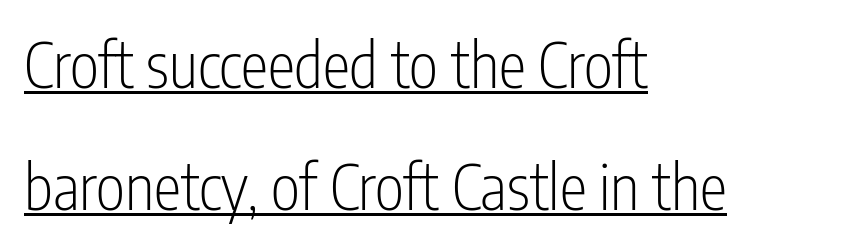
The image shows 62 px light, condensed sans-serif type, upright; set left-aligned, loose line spacing (1.96x), normal letter spacing, underlined; low stroke contrast and a medium x-height.
